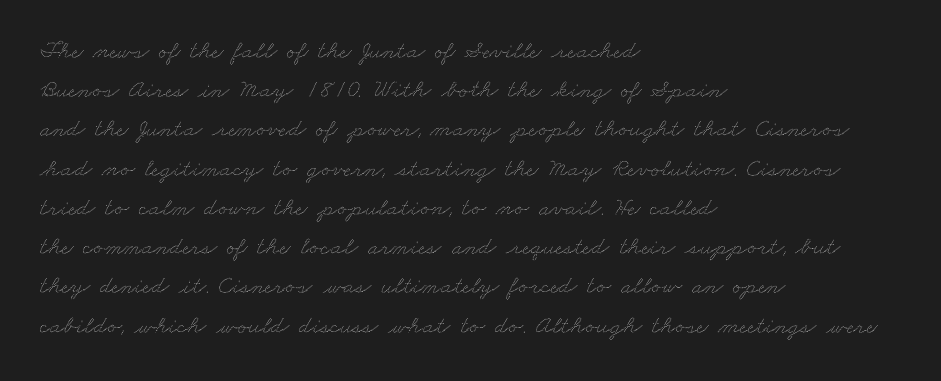
Q: Is the text underlined? A: No.
Q: How is the paragraph aligned? A: Left-aligned.
Q: Is the spacing between letters normal or unusually wide? A: Normal.
Q: Is the spacing between lines tight, normal or loose? A: Normal.
